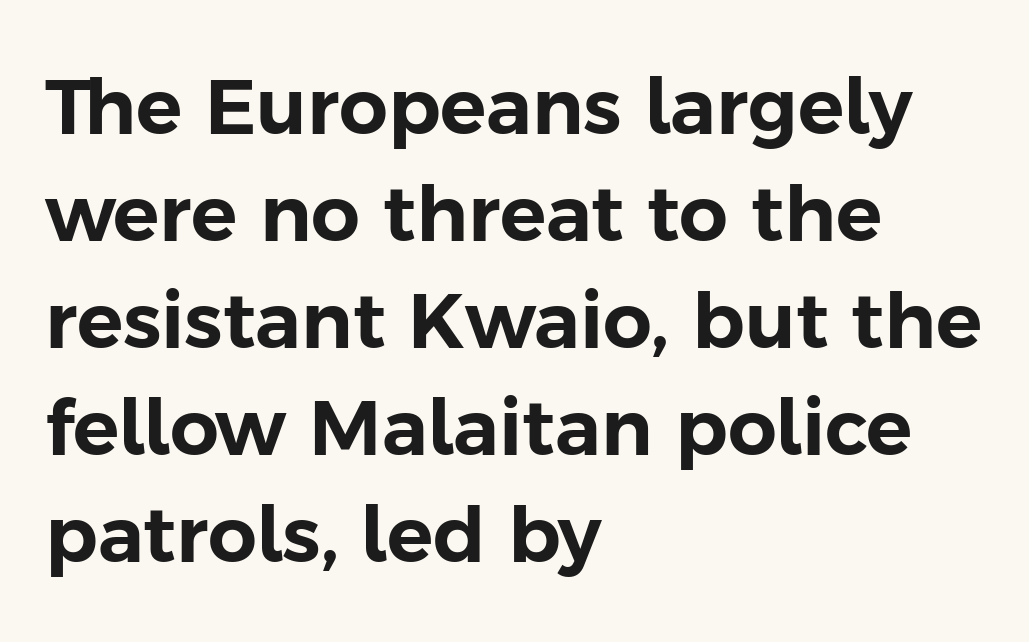
Q: Is the text italic (slanted)? A: No, it is upright.
Q: Is the typeface a serif or a sans-serif typeface? A: Sans-serif.
Q: Is the text underlined? A: No.
Q: How is the paragraph aligned? A: Left-aligned.
Q: Is the spacing between letters normal or unusually wide? A: Normal.
Q: Is the spacing between lines tight, normal or loose? A: Normal.
Q: Width (condensed, normal, or wide)? A: Normal.
Q: Stroke contrast? A: Low.
Q: x-height? A: Medium.
Q: Monospaced? A: No.
